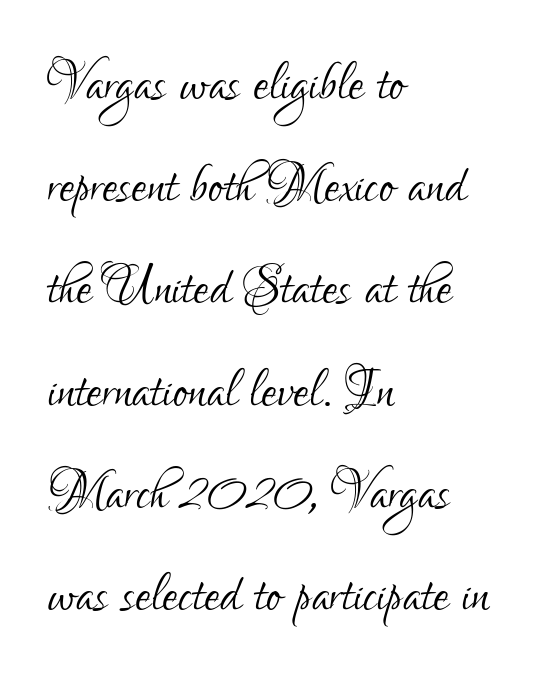
The specimen omits any rule beneath the text block's lines. No chunkiness to these letters — they're not bold. What's the leading like? Ordinary, nothing unusual. No extra tracking has been applied to these lines. The type family on display is of the sans-serif kind. You could not count columns in this text — the font is proportionally spaced.
